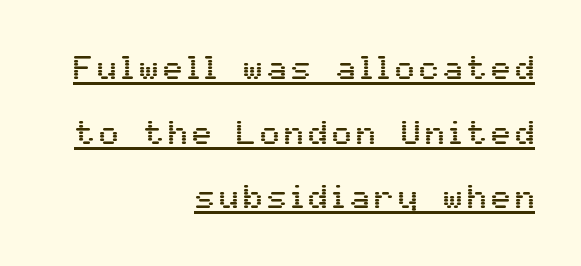
Q: Is the text italic (slanted)? A: No, it is upright.
Q: Is the typeface a serif or a sans-serif typeface? A: Sans-serif.
Q: Is the text underlined? A: Yes.
Q: How is the paragraph aligned? A: Right-aligned.
Q: Is the spacing between lines tight, normal or loose? A: Loose.
Q: Width (condensed, normal, or wide)? A: Normal.
Q: Stroke contrast? A: Medium.
Q: x-height? A: Medium.
Q: Monospaced? A: No.
